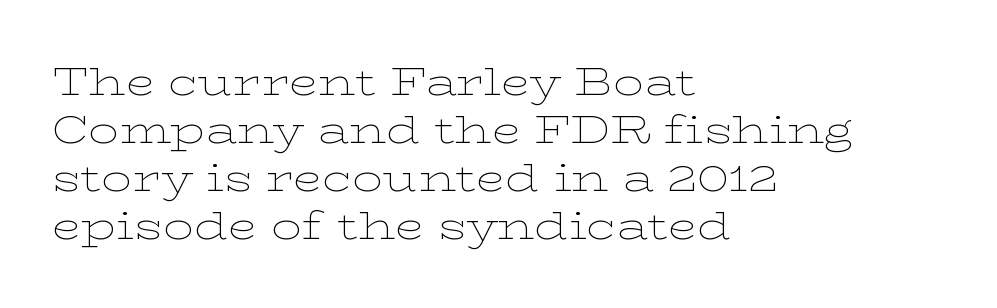
Q: Is the text bold? A: No.
Q: Is the text italic (slanted)? A: No, it is upright.
Q: Is the typeface a serif or a sans-serif typeface? A: Serif.
Q: Is the text underlined? A: No.
Q: How is the paragraph aligned? A: Left-aligned.
Q: Is the spacing between letters normal or unusually wide? A: Normal.
Q: Is the spacing between lines tight, normal or loose? A: Normal.
Q: Width (condensed, normal, or wide)? A: Wide.
Q: Stroke contrast? A: Low.
Q: x-height? A: Medium.
Q: Monospaced? A: No.
